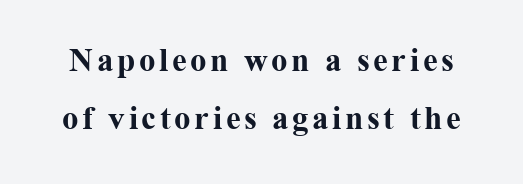
{"serif": "yes", "italic": "no", "bold": "yes", "weight": "bold", "width": "normal", "stroke_contrast": "medium", "x_height": "medium", "monospaced": "no", "underline": "no", "line_spacing_ratio": 1.75, "glyph_px": 33}
